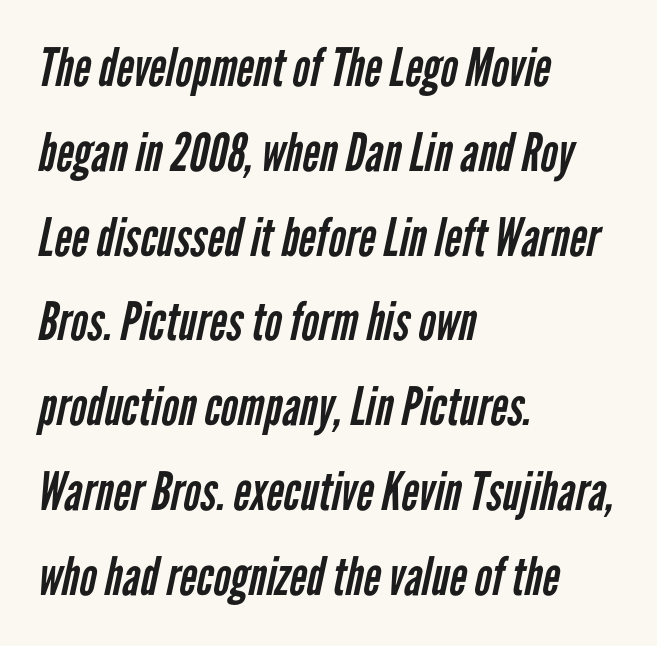
The image shows 53 px regular-weight, condensed sans-serif type; set left-aligned, normal line spacing (1.6x), normal letter spacing, not underlined; low stroke contrast and a medium x-height.
